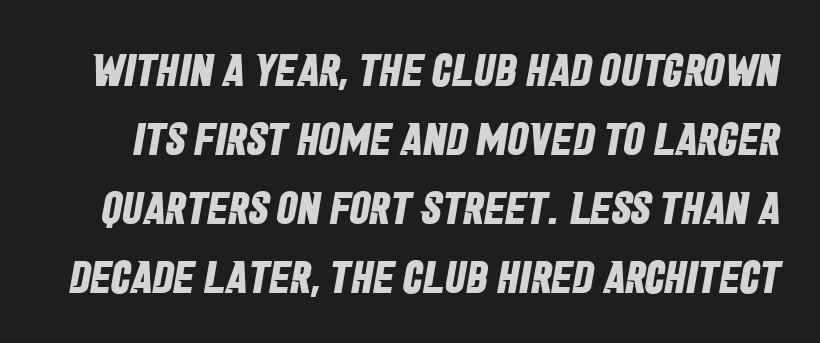
{"serif": "no", "bold": "yes", "weight": "bold", "width": "condensed", "stroke_contrast": "low", "x_height": "large", "monospaced": "no", "underline": "no", "line_spacing": "normal", "line_spacing_ratio": 1.5, "letter_spacing": "normal", "letter_spacing_em": 0.0, "glyph_px": 46}
